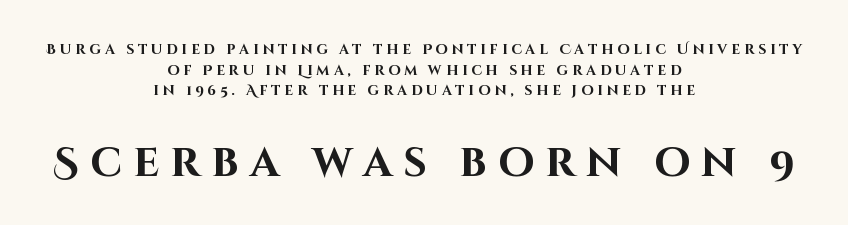
The image shows 41 px bold sans-serif type, upright; set centered, normal line spacing (1.48x), unusually wide letter spacing (+0.27 em), not underlined; the second (bottom) block is 2.93x larger; high stroke contrast and a large x-height.
